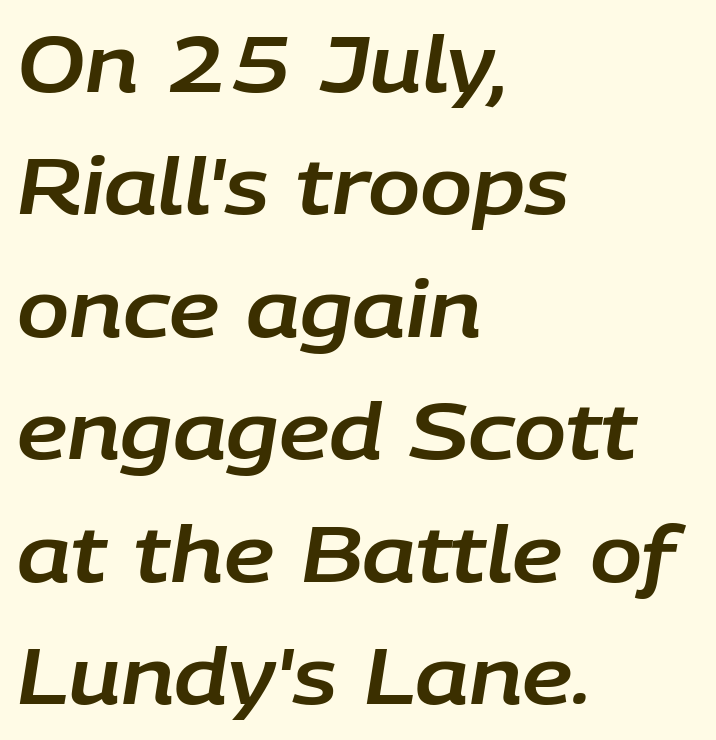
The image shows 77 px text type, italic (leaning right); set left-aligned, normal line spacing (1.59x), normal letter spacing, not underlined; low stroke contrast and a large x-height.
